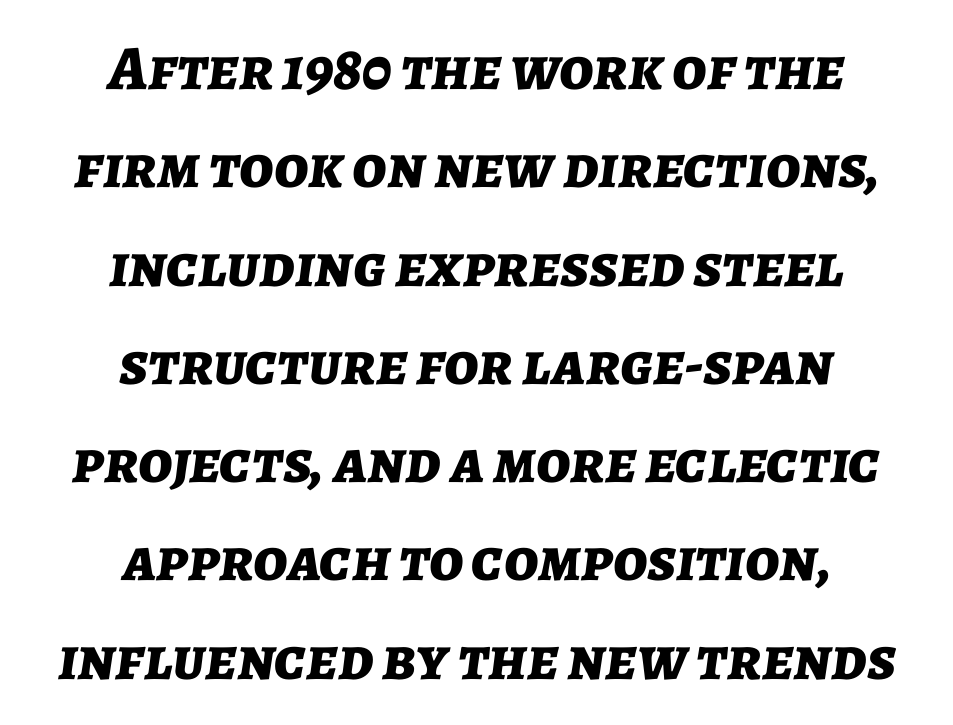
If you folded the block vertically in half, each line would mirror itself in length. The letters advance in unequal steps, a hallmark of proportional type. This is oblique type, the kind used for emphasis or titles. The space beneath each line is pristine and unruled.
